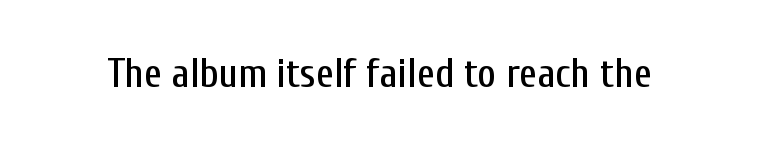
A typesetter would call this zero additional tracking. The rendering uses natural spacing where letterforms have individual widths. No feet cap the strokes, marking this as sans-serif type. These lines were composed using upright roman letters.
